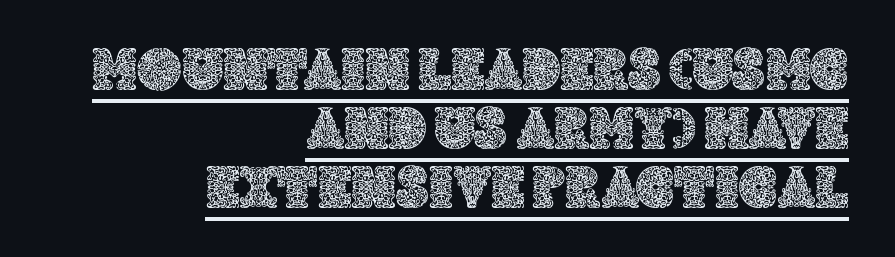
{"italic": "no", "width": "normal", "x_height": "large", "monospaced": "no", "underline": "yes", "align": "right", "line_spacing": "tight", "line_spacing_ratio": 0.97, "letter_spacing": "normal", "letter_spacing_em": 0.0, "glyph_px": 61}
